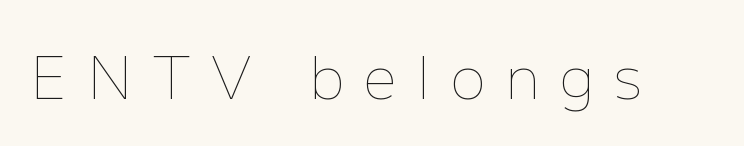
Q: Is the text bold? A: No.
Q: Is the text italic (slanted)? A: No, it is upright.
Q: Is the text underlined? A: No.
Q: Is the spacing between letters normal or unusually wide? A: Unusually wide.
Q: Width (condensed, normal, or wide)? A: Normal.
Q: Stroke contrast? A: Low.
Q: x-height? A: Medium.
Q: Monospaced? A: No.
